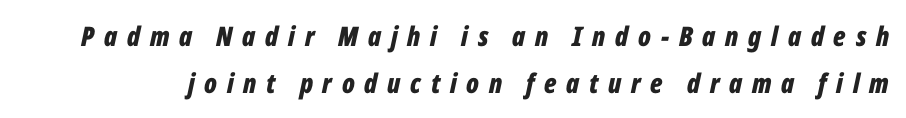
Q: Is the text bold? A: Yes.
Q: Is the text italic (slanted)? A: Yes, it leans right by about 12 degrees.
Q: Is the text underlined? A: No.
Q: Is the spacing between letters normal or unusually wide? A: Unusually wide.
